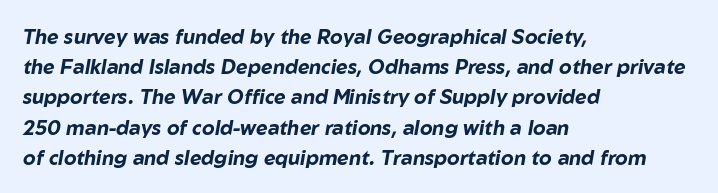
Q: Is the text bold? A: Yes.
Q: Is the text italic (slanted)? A: Yes, it leans right by about 10 degrees.
Q: Is the text underlined? A: No.
Q: How is the paragraph aligned? A: Left-aligned.
Q: Is the spacing between letters normal or unusually wide? A: Normal.
Q: Is the spacing between lines tight, normal or loose? A: Normal.
